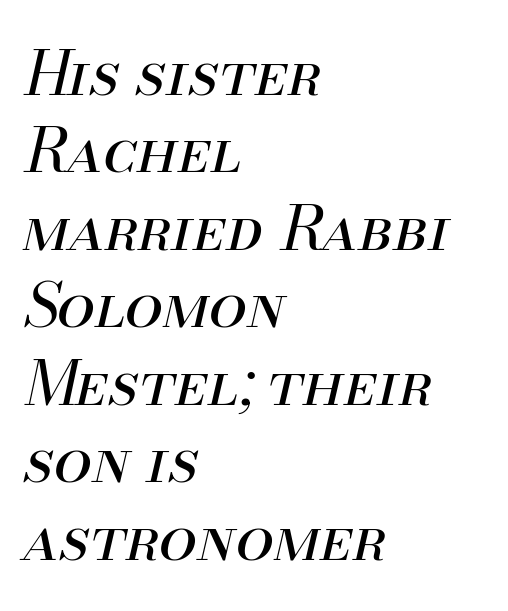
Looking at the ascenders, they clearly lean. The rendering uses natural spacing where letterforms have individual widths. This block has exactly the height ordinary leading produces. The passage is arranged the way most books set body copy — flush left. Anything drawn beneath the words? Only blank space. The letters look calm and open, with moderate or lighter stems.
